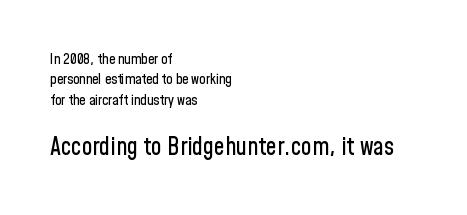
These lines were composed using upright roman letters. Horizontal bands of white between lines are of average thickness. Plain, unruled lines of type. The later block is typeset at a bigger size than the earlier block.
